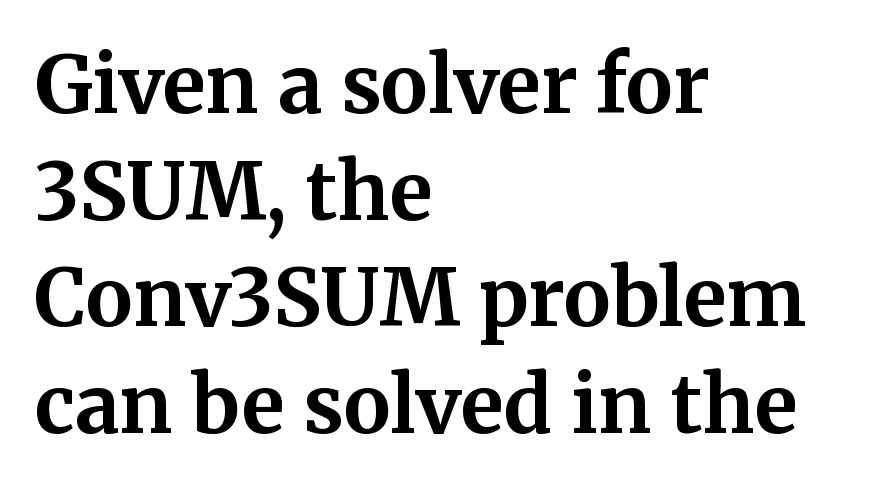
The image shows 79 px bold serif type, upright; set left-aligned, normal line spacing (1.35x), normal letter spacing, not underlined; medium stroke contrast and a medium x-height.
